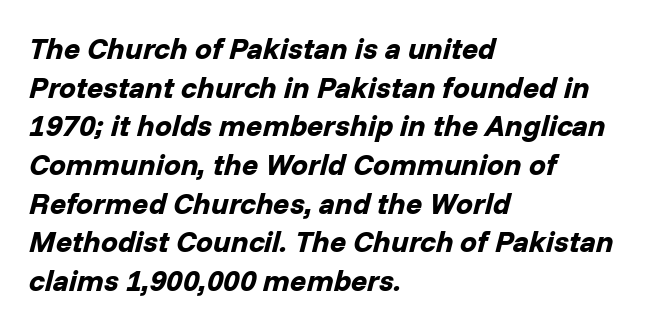
Q: Is the text bold? A: Yes.
Q: Is the text italic (slanted)? A: Yes, it leans right by about 14 degrees.
Q: Is the text underlined? A: No.
Q: How is the paragraph aligned? A: Left-aligned.
Q: Is the spacing between letters normal or unusually wide? A: Normal.
Q: Is the spacing between lines tight, normal or loose? A: Normal.
Q: Width (condensed, normal, or wide)? A: Normal.
Q: Stroke contrast? A: Low.
Q: x-height? A: Medium.
Q: Monospaced? A: No.
